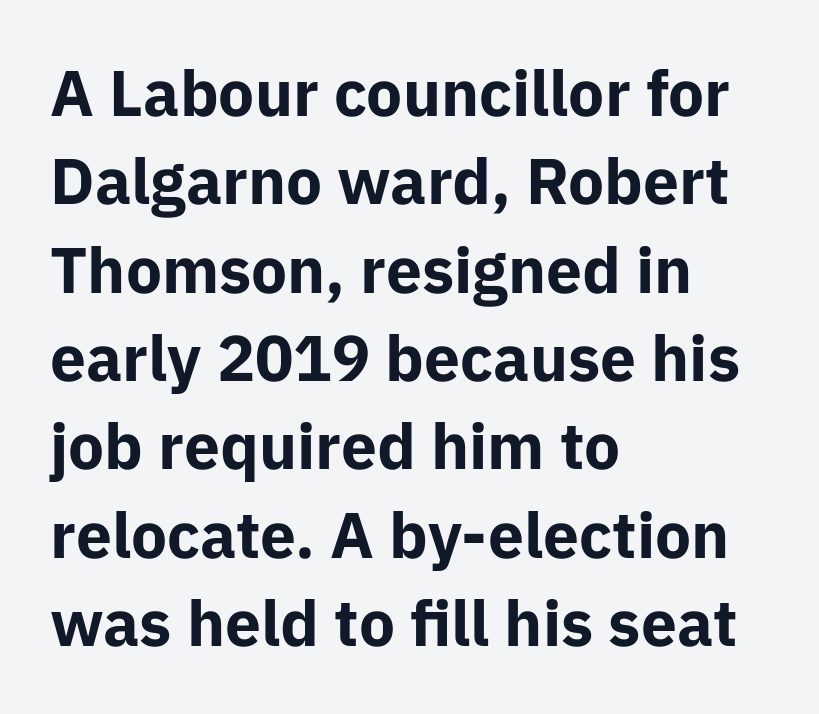
This block has exactly the height ordinary leading produces. Observe the absence of serifs on each vertical stroke in this sample. Notice how the stems are strictly vertical — no italics here. The paragraph has a hard left edge and a soft right edge.
